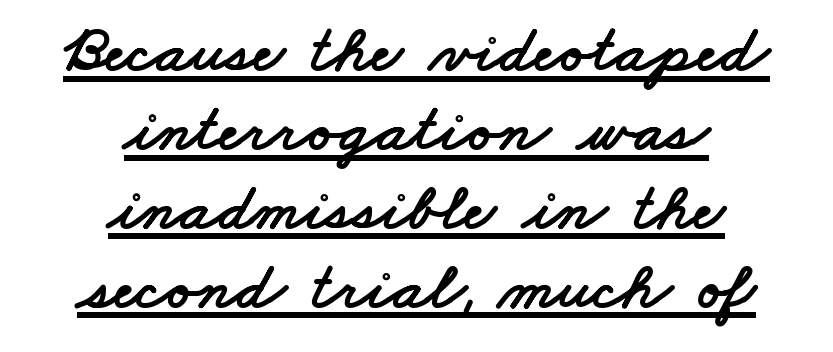
{"serif": "no", "width": "wide", "stroke_contrast": "low", "x_height": "small", "monospaced": "no", "underline": "yes", "align": "center", "line_spacing_ratio": 1.16, "letter_spacing": "normal", "letter_spacing_em": 0.0, "glyph_px": 68}
